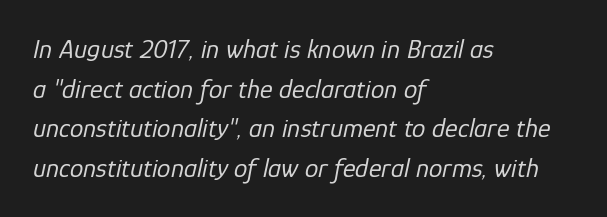
The image shows 27 px text type, italic (leaning right); set left-aligned, normal line spacing (1.47x), normal letter spacing, not underlined.
